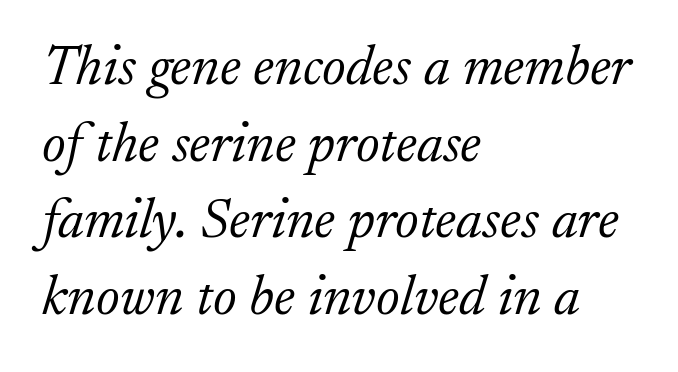
Q: Is the text bold? A: No.
Q: Is the text italic (slanted)? A: Yes, it leans right by about 17 degrees.
Q: Is the typeface a serif or a sans-serif typeface? A: Serif.
Q: Is the text underlined? A: No.
Q: How is the paragraph aligned? A: Left-aligned.
Q: Is the spacing between letters normal or unusually wide? A: Normal.
Q: Is the spacing between lines tight, normal or loose? A: Normal.
Q: Width (condensed, normal, or wide)? A: Normal.
Q: Stroke contrast? A: Low.
Q: x-height? A: Small.
Q: Monospaced? A: No.
